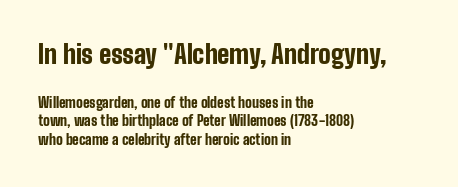
{"italic": "no", "bold": "yes", "underline": "no", "align": "left", "line_spacing": "normal", "line_spacing_ratio": 1.34, "letter_spacing": "normal", "letter_spacing_em": 0.0, "larger_block": "first", "size_ratio": 1.86, "glyph_px": 26}
